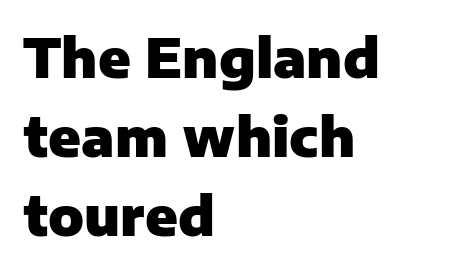
{"serif": "no", "italic": "no", "bold": "yes", "weight": "heavy", "width": "normal", "stroke_contrast": "low", "x_height": "medium", "monospaced": "no", "underline": "no", "align": "left", "line_spacing": "normal", "line_spacing_ratio": 1.49, "letter_spacing": "normal", "letter_spacing_em": 0.0, "glyph_px": 53}
